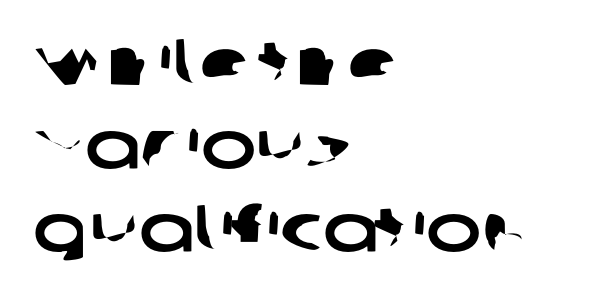
The image shows 66 px wide sans-serif type; set left-aligned, normal line spacing (1.26x), normal letter spacing, not underlined; low stroke contrast and a large x-height.
